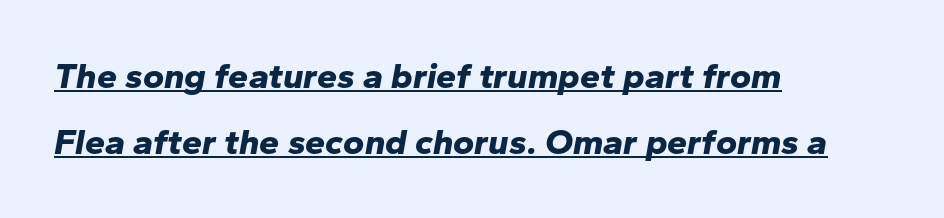
{"italic": "yes", "lean": "right", "slant_degrees": 10, "bold": "yes", "weight": "bold", "width": "normal", "stroke_contrast": "low", "x_height": "medium", "monospaced": "no", "underline": "yes", "align": "left", "line_spacing_ratio": 1.82, "letter_spacing": "normal", "letter_spacing_em": 0.0, "glyph_px": 36}
